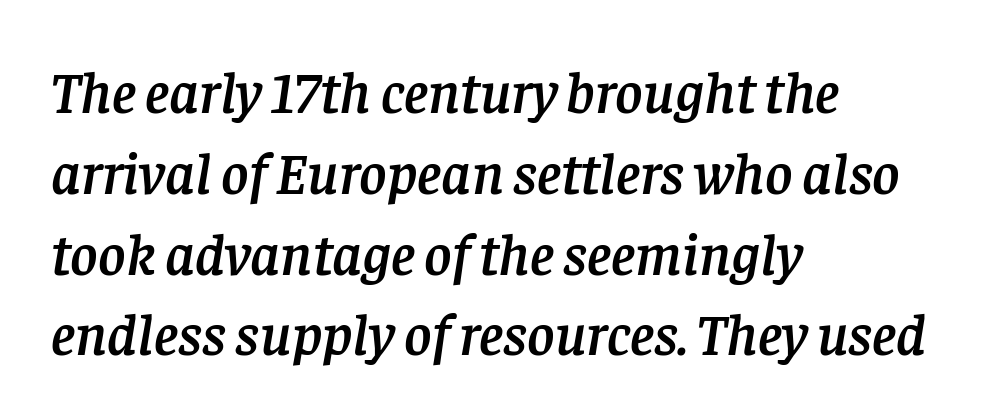
The image shows 59 px serif type, italic (leaning right); set left-aligned, normal line spacing (1.37x), normal letter spacing, not underlined; low stroke contrast and a large x-height.
